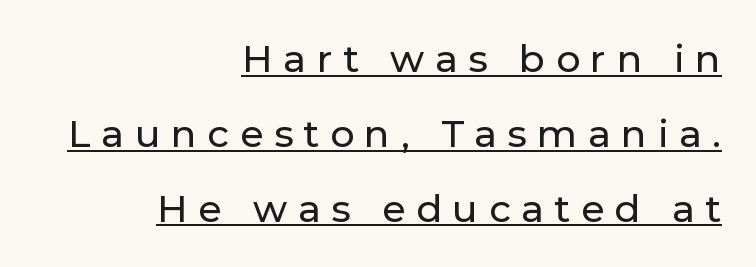
Q: Is the text italic (slanted)? A: No, it is upright.
Q: Is the typeface a serif or a sans-serif typeface? A: Sans-serif.
Q: Is the text underlined? A: Yes.
Q: How is the paragraph aligned? A: Right-aligned.
Q: Is the spacing between letters normal or unusually wide? A: Unusually wide.
Q: Is the spacing between lines tight, normal or loose? A: Loose.
Q: Width (condensed, normal, or wide)? A: Normal.
Q: Stroke contrast? A: Low.
Q: x-height? A: Medium.
Q: Monospaced? A: No.
